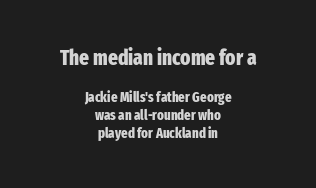
{"italic": "no", "bold": "yes", "underline": "no", "align": "center", "line_spacing": "normal", "line_spacing_ratio": 1.27, "letter_spacing": "normal", "letter_spacing_em": 0.0, "larger_block": "first", "size_ratio": 1.5, "glyph_px": 21}
